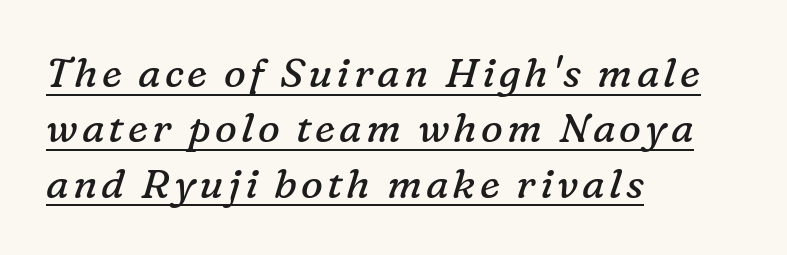
{"serif": "yes", "italic": "yes", "lean": "right", "slant_degrees": 16, "bold": "no", "weight": "regular", "width": "normal", "stroke_contrast": "low", "x_height": "medium", "monospaced": "no", "underline": "yes", "align": "left", "line_spacing": "normal", "line_spacing_ratio": 1.35, "glyph_px": 41}
